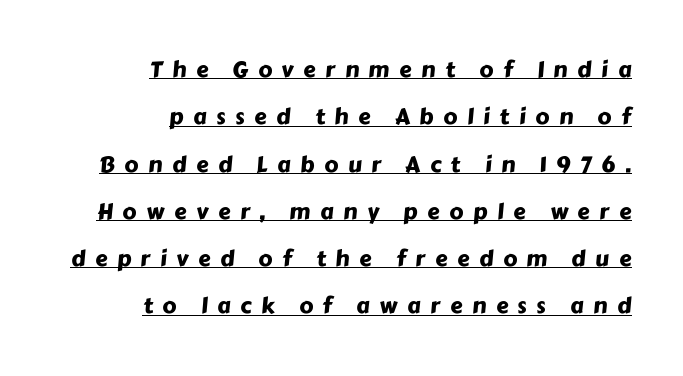
Q: Is the text underlined? A: Yes.
Q: How is the paragraph aligned? A: Right-aligned.
Q: Is the spacing between letters normal or unusually wide? A: Unusually wide.
Q: Is the spacing between lines tight, normal or loose? A: Loose.
